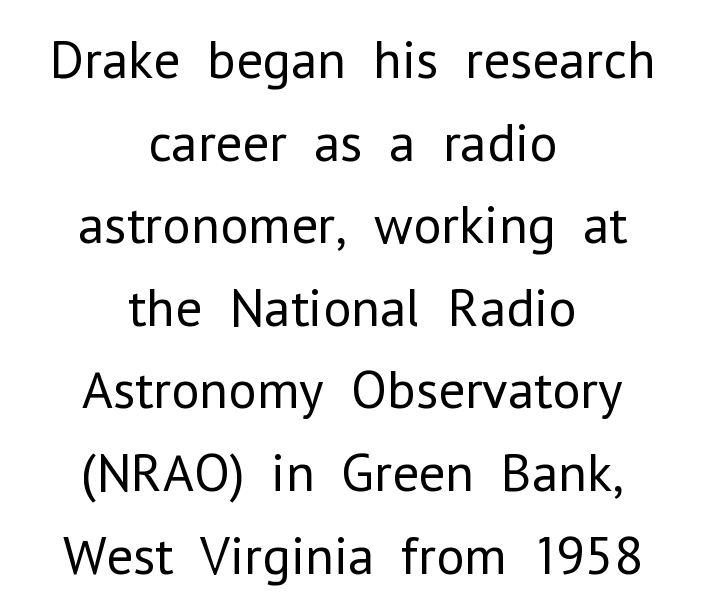
Q: Is the text bold? A: No.
Q: Is the text italic (slanted)? A: No, it is upright.
Q: Is the typeface a serif or a sans-serif typeface? A: Sans-serif.
Q: Is the text underlined? A: No.
Q: How is the paragraph aligned? A: Centered.
Q: Is the spacing between letters normal or unusually wide? A: Normal.
Q: Is the spacing between lines tight, normal or loose? A: Normal.
Q: Width (condensed, normal, or wide)? A: Normal.
Q: Stroke contrast? A: Low.
Q: x-height? A: Medium.
Q: Monospaced? A: No.
